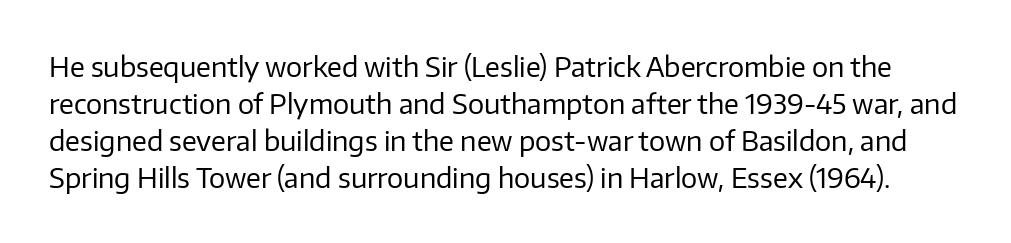
The image shows 27 px text type, upright; set normal line spacing (1.37x), normal letter spacing, not underlined.
